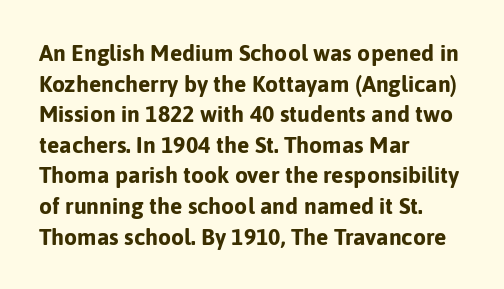
The image shows 23 px bold type, upright; set left-aligned, normal line spacing (1.33x), normal letter spacing, not underlined.
